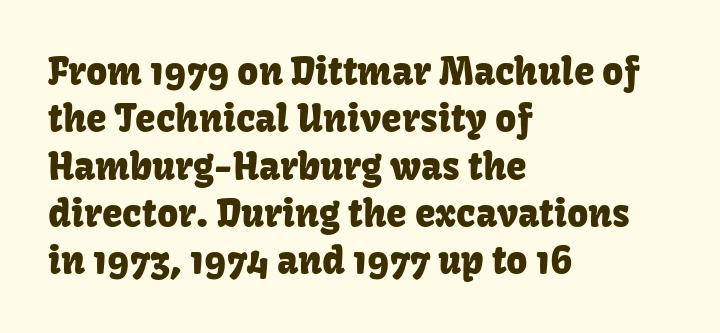
The image shows 37 px sans-serif type, upright; set left-aligned, normal line spacing (1.28x), normal letter spacing, not underlined; low stroke contrast and a medium x-height.
